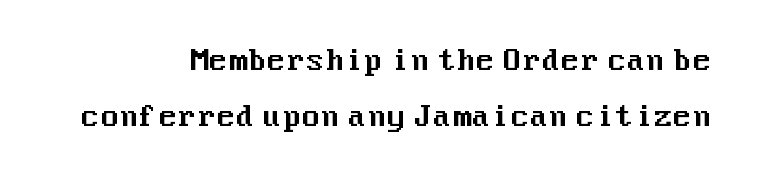
Q: Is the text italic (slanted)? A: No, it is upright.
Q: Is the typeface a serif or a sans-serif typeface? A: Sans-serif.
Q: Is the text underlined? A: No.
Q: How is the paragraph aligned? A: Right-aligned.
Q: Is the spacing between letters normal or unusually wide? A: Normal.
Q: Is the spacing between lines tight, normal or loose? A: Loose.
Q: Width (condensed, normal, or wide)? A: Normal.
Q: Stroke contrast? A: Medium.
Q: x-height? A: Medium.
